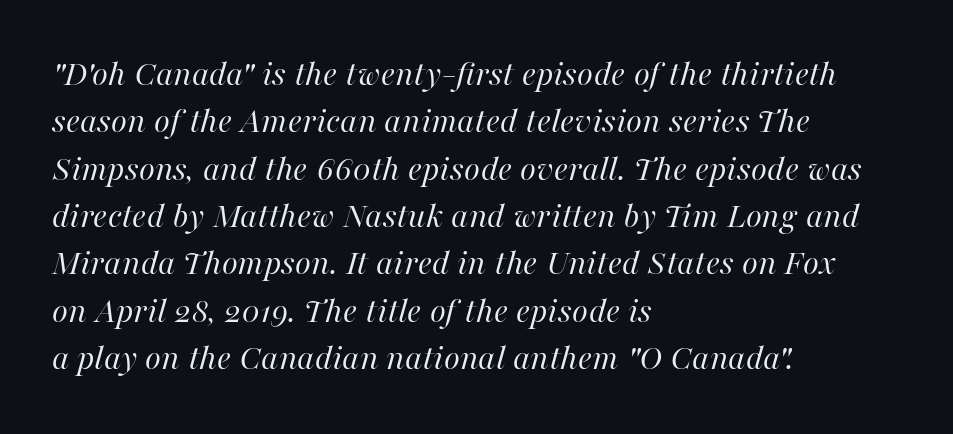
Q: Is the text bold? A: No.
Q: Is the text italic (slanted)? A: Yes, it leans right by about 16 degrees.
Q: Is the text underlined? A: No.
Q: How is the paragraph aligned? A: Left-aligned.
Q: Is the spacing between letters normal or unusually wide? A: Normal.
Q: Is the spacing between lines tight, normal or loose? A: Normal.
Q: Width (condensed, normal, or wide)? A: Normal.
Q: Stroke contrast? A: High.
Q: x-height? A: Medium.
Q: Monospaced? A: No.
